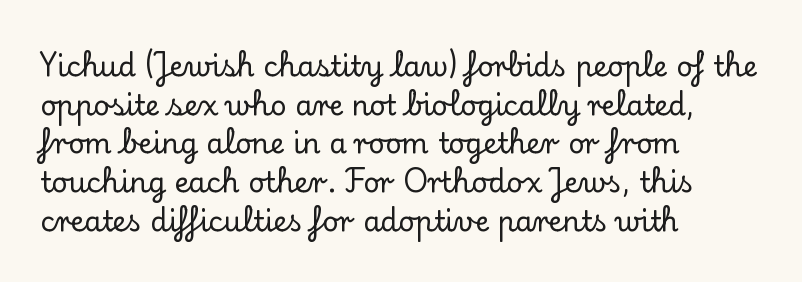
{"serif": "yes", "italic": "no", "width": "normal", "stroke_contrast": "low", "x_height": "small", "monospaced": "no", "underline": "no", "align": "left", "line_spacing": "normal", "line_spacing_ratio": 1.38, "letter_spacing": "normal", "letter_spacing_em": 0.0, "glyph_px": 28}
